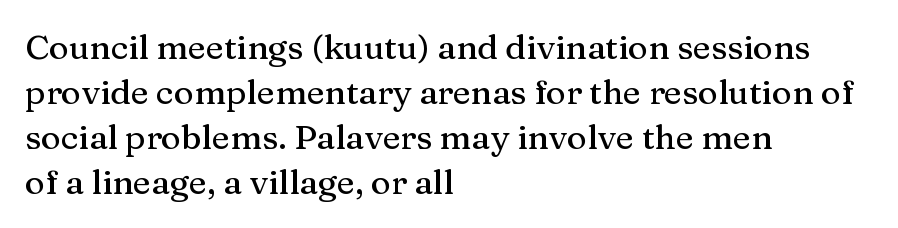
Words float on clear page, feet unadorned. Each line starts at the same left margin while the right side varies. A roman cut, with each character standing at attention. Students, observe: this is what conventionally led text looks like. This is serif lettering, the kind often seen in printed books. Is the letter spacing exaggerated? No — it looks like the ordinary default.
